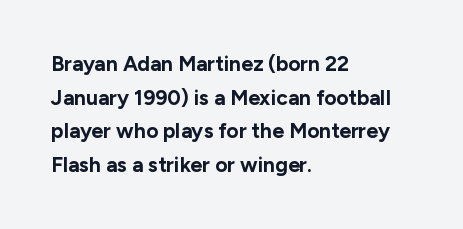
Q: Is the text bold? A: Yes.
Q: Is the text italic (slanted)? A: No, it is upright.
Q: Is the text underlined? A: No.
Q: How is the paragraph aligned? A: Left-aligned.
Q: Is the spacing between letters normal or unusually wide? A: Normal.
Q: Is the spacing between lines tight, normal or loose? A: Normal.
